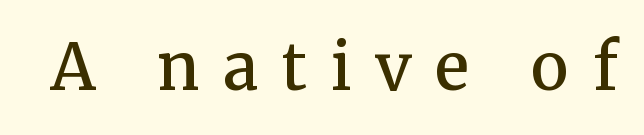
{"serif": "yes", "italic": "no", "bold": "semi", "weight": "semibold", "width": "normal", "stroke_contrast": "medium", "x_height": "medium", "monospaced": "no", "underline": "no", "letter_spacing": "wide", "letter_spacing_em": 0.37, "glyph_px": 64}
